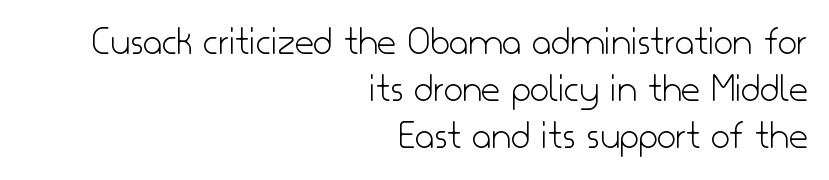
A roman cut, with each character standing at attention. The tracking reads as untouched default to a designer's eye. Notice how the passage keeps a crisp vertical edge on the right only. Descenders hang freely into open space. The text was rendered using a sans face with plain stroke endings.
